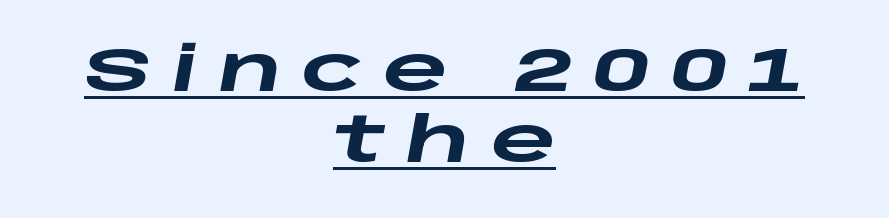
The image shows 63 px heavy, wide type, italic (leaning right); set centered, tight line spacing (1.12x), unusually wide letter spacing (+0.32 em), underlined; low stroke contrast and a large x-height.
